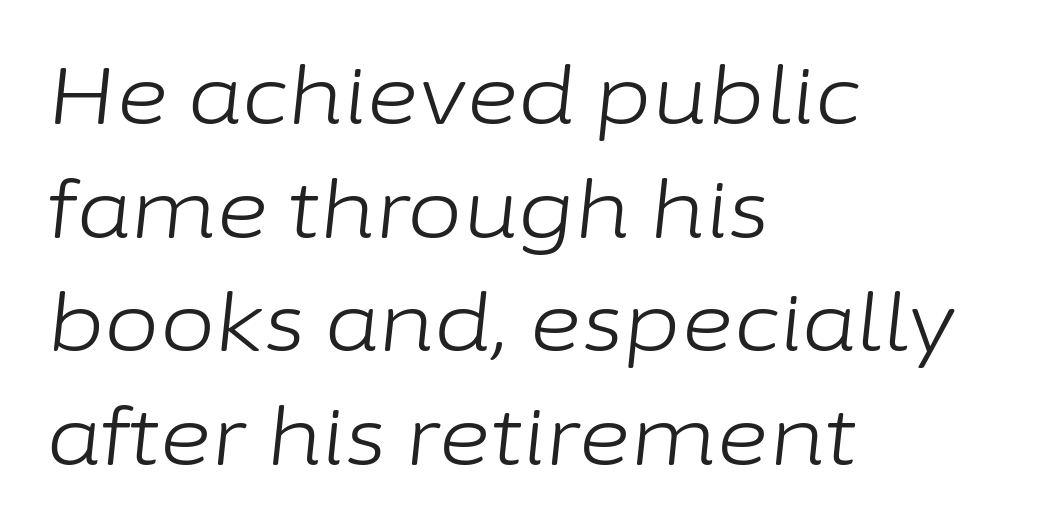
The letters sit at their default tracking, neither squeezed nor spread. How would I describe the line gaps? Plain and ordinary. Teacher's note: observe the even left margin — that is flush-left alignment. Ink coverage per letter is moderate at most. Varying glyph widths throughout — classic text-font behaviour. The space directly below the letters is spotless.
